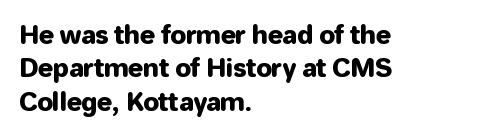
The image shows 25 px text type, upright; set left-aligned, normal line spacing (1.34x), normal letter spacing, not underlined.
